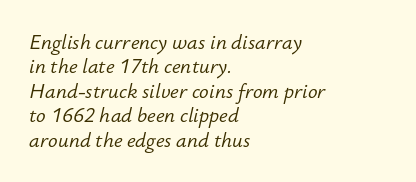
The image shows 20 px text type, italic (leaning right); set left-aligned, line spacing 1.22x, normal letter spacing, not underlined.
